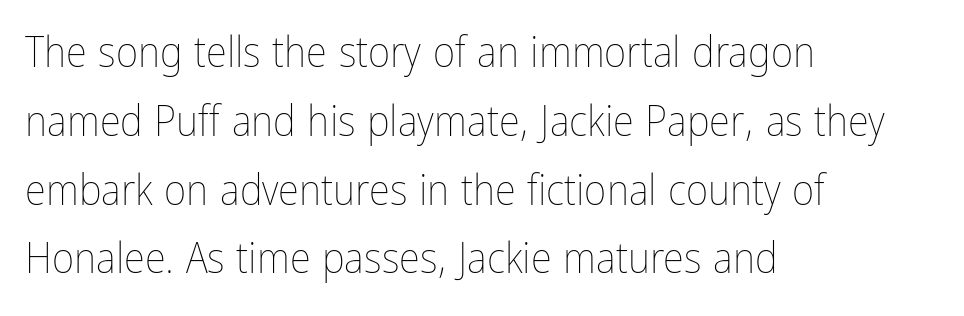
Notice how descenders clear the ascenders below comfortably — that's standard leading. Tracking value appears to be zero — textbook default spacing. Does the lettering tilt? It doesn't — this is upright. No heavy texture on the line: the type isn't bold. The paragraph shown leans on its left margin. Descender tails drop into unmarked territory.
